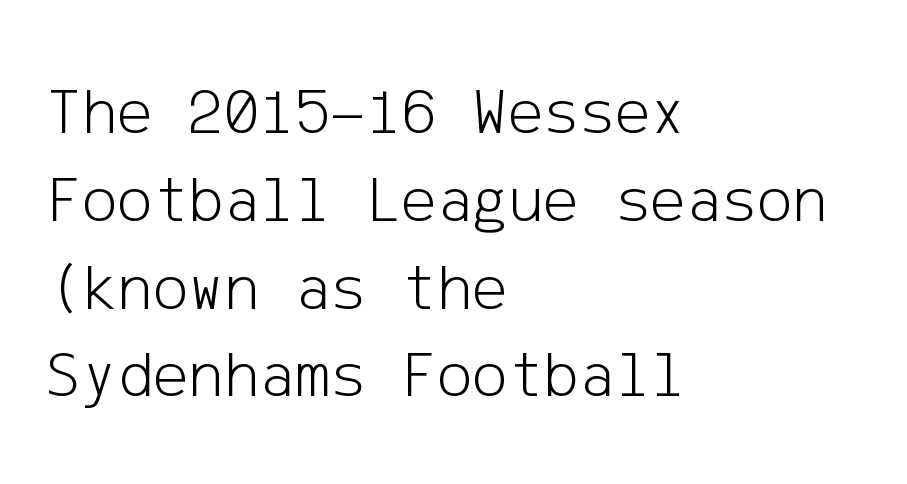
The image shows 67 px light sans-serif type, upright; set left-aligned, normal line spacing (1.31x), normal letter spacing, not underlined; low stroke contrast and a medium x-height.
